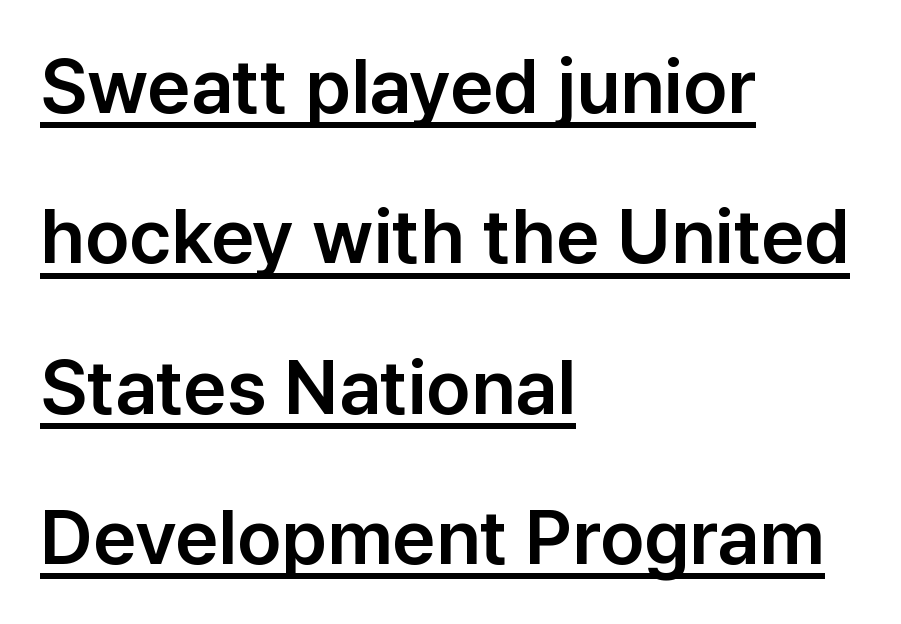
Q: Is the text italic (slanted)? A: No, it is upright.
Q: Is the typeface a serif or a sans-serif typeface? A: Sans-serif.
Q: Is the text underlined? A: Yes.
Q: How is the paragraph aligned? A: Left-aligned.
Q: Is the spacing between letters normal or unusually wide? A: Normal.
Q: Is the spacing between lines tight, normal or loose? A: Loose.
Q: Width (condensed, normal, or wide)? A: Normal.
Q: Stroke contrast? A: Low.
Q: x-height? A: Medium.
Q: Monospaced? A: No.
